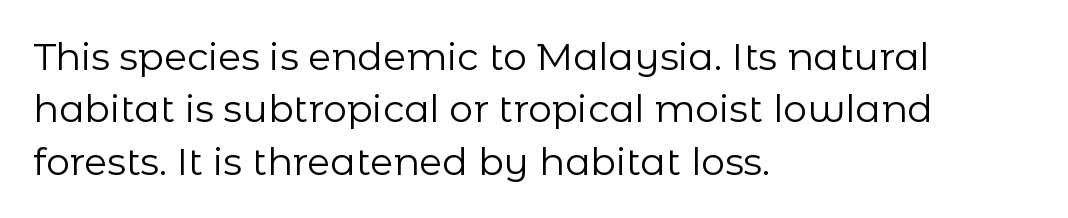
Grotesque or geometric, the face here clearly has no serifs. This sample has the flowing, uneven cadence of proportional lettering. The line texture is even and compact thanks to regular tracking. The space between consecutive lines is moderate. The text block is weighted toward the left margin, trailing off unevenly rightward. The letterforms sit at book weight or below.
